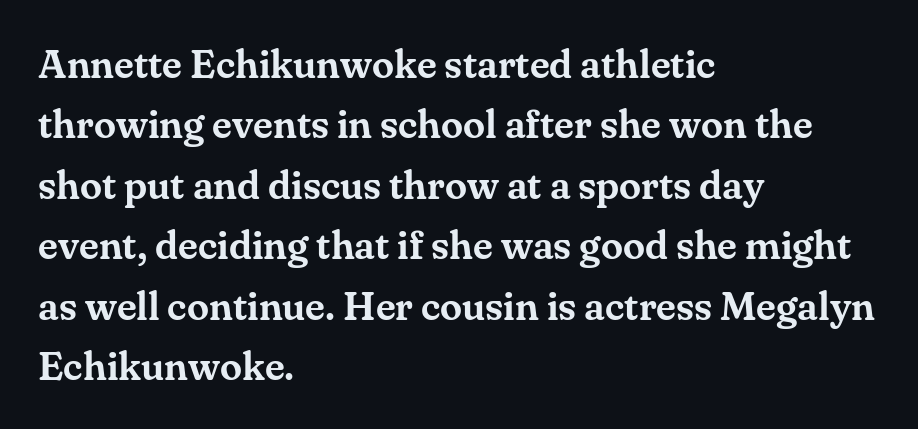
{"serif": "yes", "italic": "no", "width": "normal", "stroke_contrast": "medium", "x_height": "small", "monospaced": "no", "underline": "no", "align": "left", "line_spacing": "normal", "line_spacing_ratio": 1.51, "letter_spacing": "normal", "letter_spacing_em": 0.0, "glyph_px": 40}
